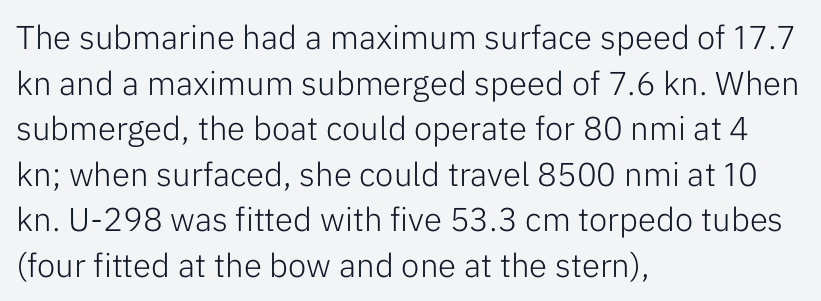
{"serif": "no", "italic": "no", "bold": "no", "weight": "light", "width": "normal", "stroke_contrast": "low", "x_height": "medium", "monospaced": "no", "underline": "no", "align": "left", "line_spacing": "normal", "line_spacing_ratio": 1.38, "letter_spacing": "normal", "letter_spacing_em": 0.0, "glyph_px": 33}
